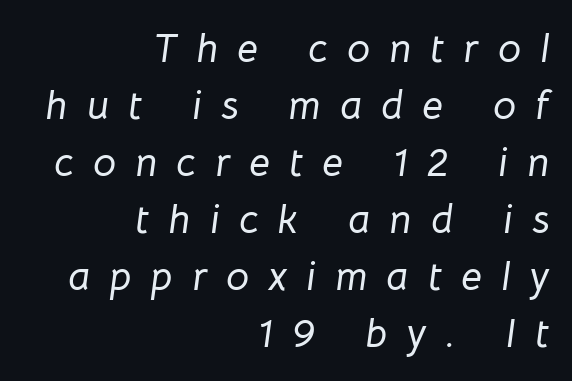
{"italic": "yes", "lean": "right", "slant_degrees": 8, "width": "normal", "stroke_contrast": "low", "x_height": "medium", "monospaced": "no", "underline": "no", "align": "right", "line_spacing": "normal", "line_spacing_ratio": 1.39, "letter_spacing": "wide", "letter_spacing_em": 0.47, "glyph_px": 41}
